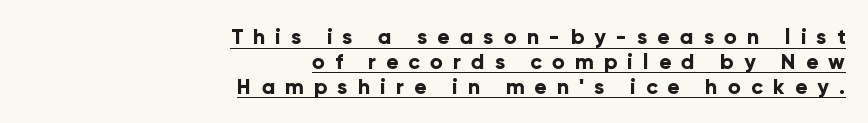
The image shows 21 px bold type, upright; set right-aligned, line spacing 1.18x, unusually wide letter spacing (+0.48 em), underlined.
